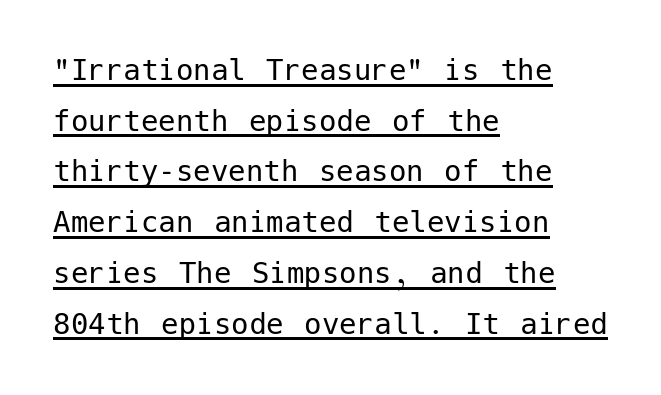
The image shows 35 px regular-weight sans-serif type, upright; set left-aligned, normal line spacing (1.45x), normal letter spacing, underlined; low stroke contrast and a medium x-height.
